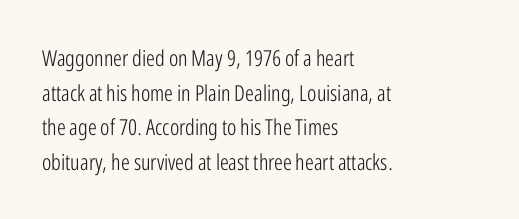
The image shows 22 px text type, upright; set left-aligned, normal line spacing (1.57x), normal letter spacing, not underlined.
